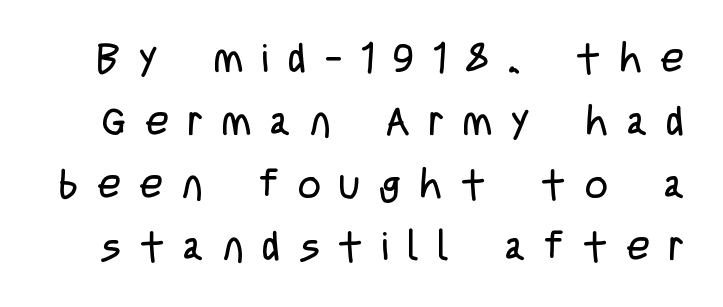
Q: Is the text bold? A: No.
Q: Is the text italic (slanted)? A: No, it is upright.
Q: Is the typeface a serif or a sans-serif typeface? A: Sans-serif.
Q: Is the text underlined? A: No.
Q: Is the spacing between letters normal or unusually wide? A: Unusually wide.
Q: Is the spacing between lines tight, normal or loose? A: Normal.
Q: Width (condensed, normal, or wide)? A: Condensed.
Q: Stroke contrast? A: Low.
Q: x-height? A: Large.
Q: Monospaced? A: No.
